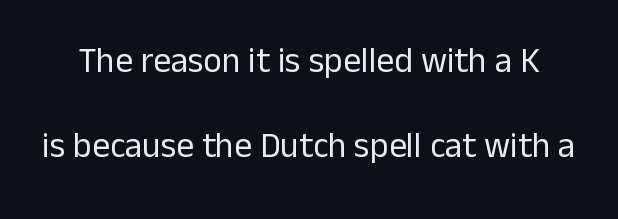
Q: Is the text bold? A: No.
Q: Is the text italic (slanted)? A: No, it is upright.
Q: Is the typeface a serif or a sans-serif typeface? A: Sans-serif.
Q: Is the text underlined? A: No.
Q: Is the spacing between letters normal or unusually wide? A: Normal.
Q: Is the spacing between lines tight, normal or loose? A: Loose.
Q: Width (condensed, normal, or wide)? A: Normal.
Q: Stroke contrast? A: Low.
Q: x-height? A: Medium.
Q: Monospaced? A: No.
